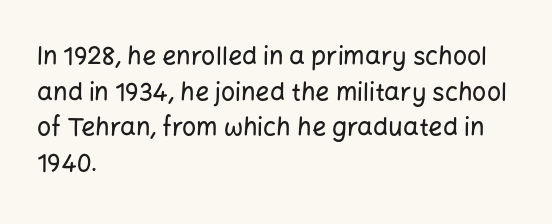
{"italic": "no", "underline": "no", "align": "left", "line_spacing": "normal", "line_spacing_ratio": 1.43, "letter_spacing": "normal", "letter_spacing_em": 0.0, "glyph_px": 25}
